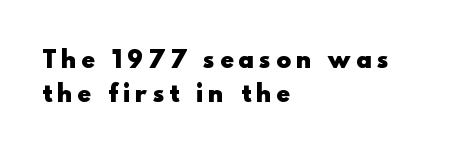
The rendering uses a moderate line-height, typical for paragraphs. Chunky letters — that's bold for sure. In terms of posture, this sample is upright. Decoration check: the copy has no underline.
